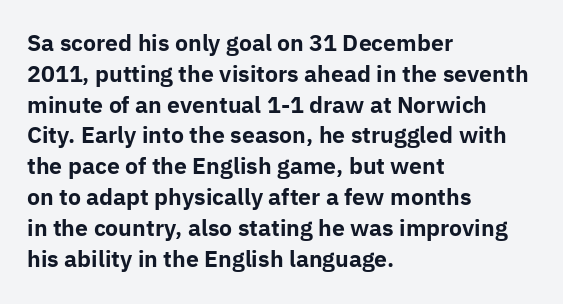
Q: Is the text bold? A: Yes.
Q: Is the text italic (slanted)? A: No, it is upright.
Q: Is the text underlined? A: No.
Q: How is the paragraph aligned? A: Left-aligned.
Q: Is the spacing between letters normal or unusually wide? A: Normal.
Q: Is the spacing between lines tight, normal or loose? A: Normal.
